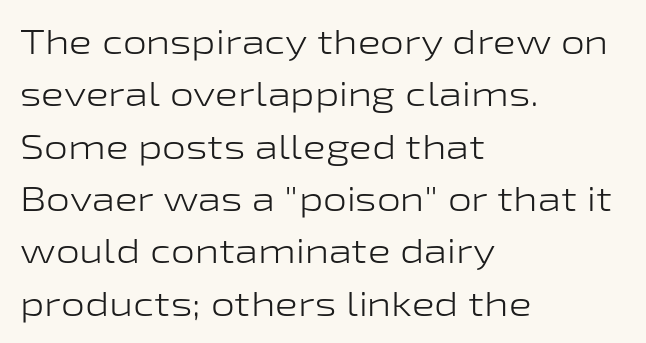
Check the space under the baseline: it is left empty. Is the stroke heavy? The answer is a plain regular-or-lighter. The lines sit at an ordinary, default distance from one another. The lettering holds an erect, upright posture throughout. The gaps between neighbouring characters are ordinary and unremarkable.
